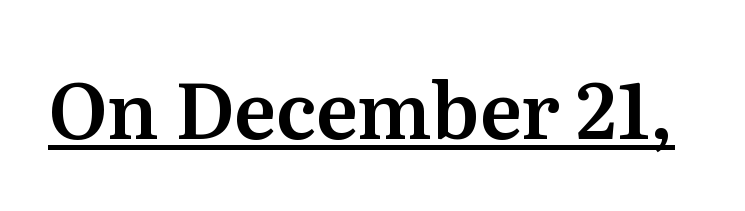
This is underlined copy, the kind a proofreader might mark for attention. The typeface chosen for these lines features serifs. Nope, not italic — everything's standing straight. Varying glyph widths throughout — classic text-font behaviour. Look at the tracking — it's just the regular setting, nothing added.
